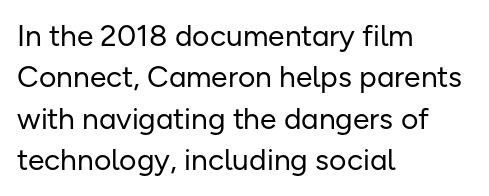
Notice how the stems are strictly vertical — no italics here. Type without underlining. Layout note: lines flush left. The face used here is rendered with its standard letterfit. The face used here is proportionally spaced, like ordinary book or web type.
